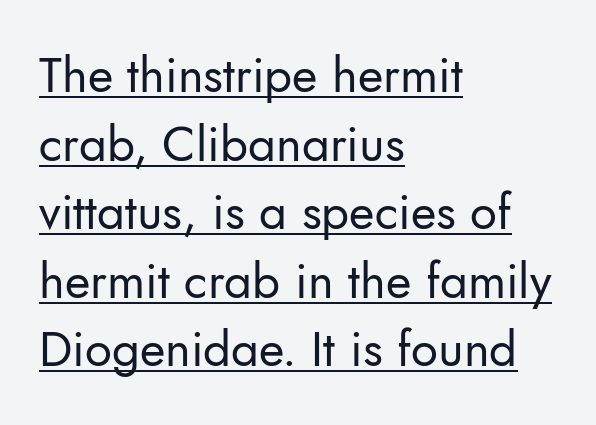
{"serif": "no", "italic": "no", "bold": "no", "weight": "regular", "width": "normal", "stroke_contrast": "low", "x_height": "small", "monospaced": "no", "underline": "yes", "align": "left", "line_spacing": "normal", "line_spacing_ratio": 1.4, "letter_spacing": "normal", "letter_spacing_em": 0.0, "glyph_px": 49}
